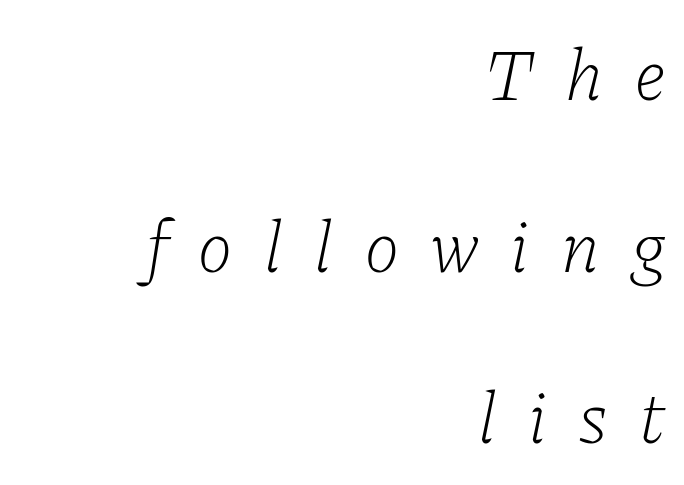
The image shows 73 px light serif type, italic (leaning right); set right-aligned, loose line spacing (2.35x), unusually wide letter spacing (+0.44 em), not underlined; low stroke contrast and a medium x-height.
